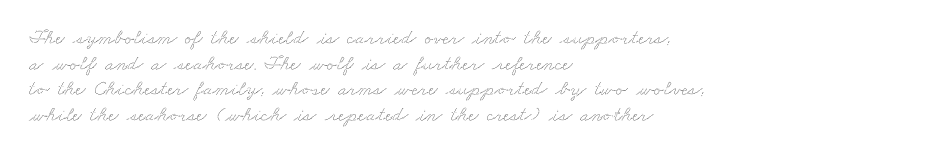
The image shows 21 px text type; set left-aligned, line spacing 1.22x, normal letter spacing, not underlined.
